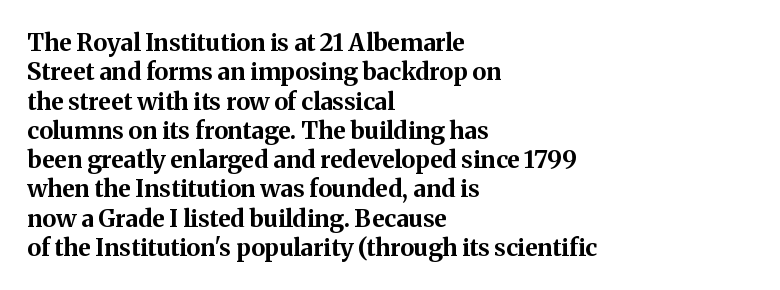
{"italic": "no", "bold": "yes", "underline": "no", "align": "left", "line_spacing_ratio": 1.22, "letter_spacing": "normal", "letter_spacing_em": 0.0, "glyph_px": 24}
